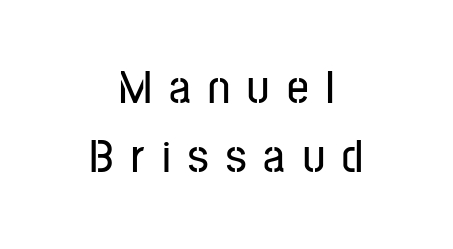
{"serif": "no", "italic": "no", "width": "condensed", "stroke_contrast": "low", "x_height": "medium", "monospaced": "no", "underline": "no", "align": "center", "line_spacing": "normal", "line_spacing_ratio": 1.44, "letter_spacing": "wide", "letter_spacing_em": 0.36, "glyph_px": 48}
